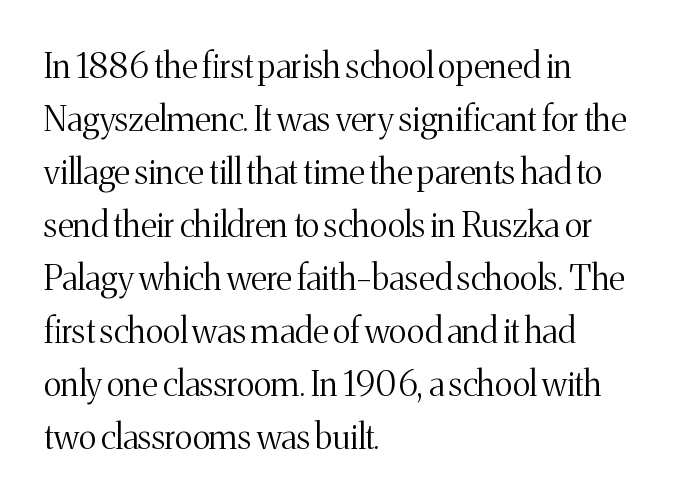
Check the space under the baseline: it is left empty. Leftover space on each line is placed entirely after the last word. The horizontal fit of the characters is conventional and even. Posture: straight, roman, zero tilt.
